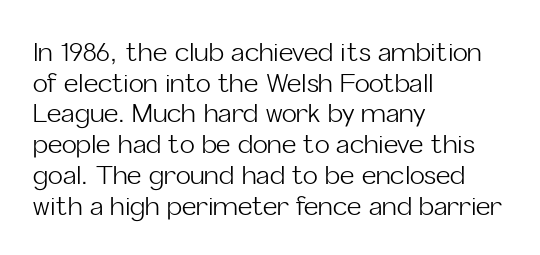
Q: Is the text bold? A: No.
Q: Is the text italic (slanted)? A: No, it is upright.
Q: Is the text underlined? A: No.
Q: How is the paragraph aligned? A: Left-aligned.
Q: Is the spacing between letters normal or unusually wide? A: Normal.
